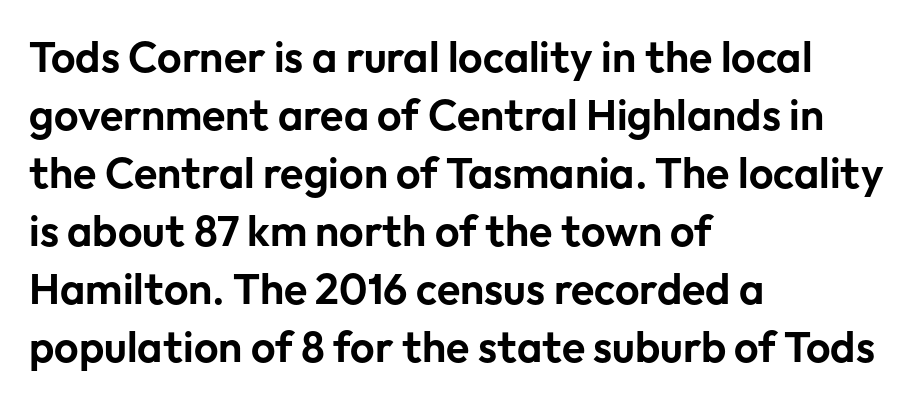
{"serif": "no", "italic": "no", "width": "normal", "stroke_contrast": "low", "x_height": "medium", "monospaced": "no", "underline": "no", "align": "left", "line_spacing": "normal", "line_spacing_ratio": 1.35, "letter_spacing": "normal", "letter_spacing_em": 0.0, "glyph_px": 43}
